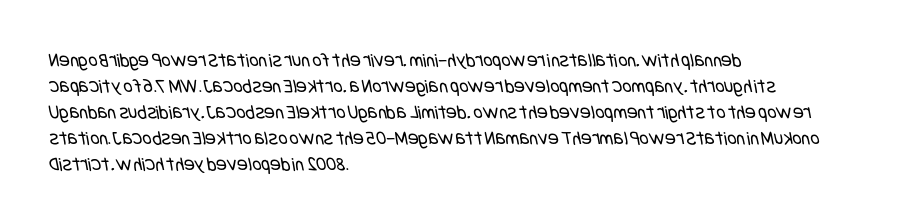
The image shows 20 px text type; set left-aligned, normal line spacing (1.3x), normal letter spacing, not underlined.
